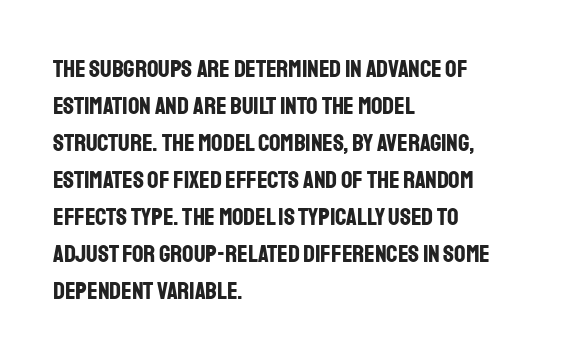
Q: Is the text bold? A: Yes.
Q: Is the text italic (slanted)? A: No, it is upright.
Q: Is the text underlined? A: No.
Q: How is the paragraph aligned? A: Left-aligned.
Q: Is the spacing between letters normal or unusually wide? A: Normal.
Q: Is the spacing between lines tight, normal or loose? A: Normal.
